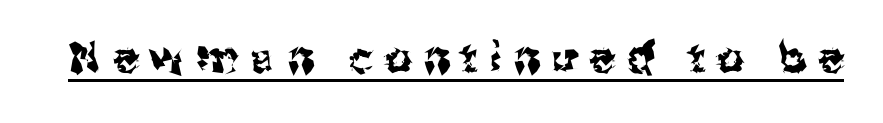
{"serif": "no", "italic": "no", "width": "normal", "stroke_contrast": "medium", "x_height": "medium", "monospaced": "no", "underline": "yes", "letter_spacing": "wide", "letter_spacing_em": 0.29, "glyph_px": 42}
